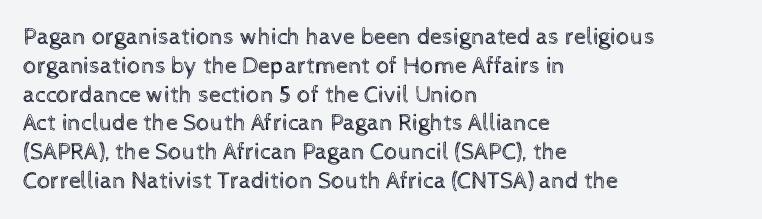
The image shows 24 px text type, upright; set left-aligned, line spacing 1.2x, normal letter spacing, not underlined.
